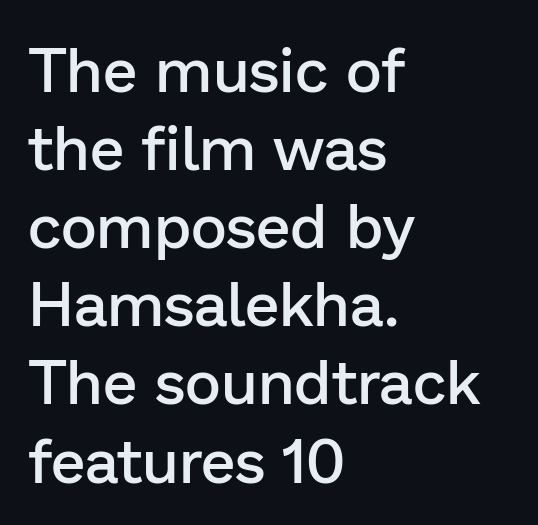
Q: Is the text bold? A: Semi-bold.
Q: Is the text italic (slanted)? A: No, it is upright.
Q: Is the typeface a serif or a sans-serif typeface? A: Sans-serif.
Q: Is the text underlined? A: No.
Q: How is the paragraph aligned? A: Left-aligned.
Q: Is the spacing between letters normal or unusually wide? A: Normal.
Q: Is the spacing between lines tight, normal or loose? A: Normal.
Q: Width (condensed, normal, or wide)? A: Normal.
Q: Stroke contrast? A: Low.
Q: x-height? A: Medium.
Q: Monospaced? A: No.
